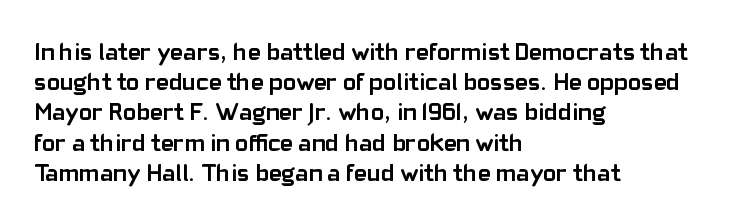
{"italic": "no", "bold": "yes", "underline": "no", "align": "left", "line_spacing_ratio": 1.21, "letter_spacing": "normal", "letter_spacing_em": 0.0, "glyph_px": 25}
